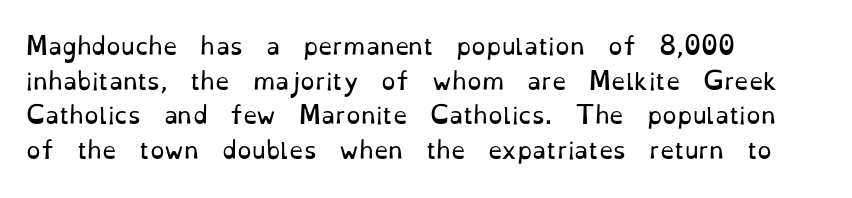
Q: Is the text bold? A: No.
Q: Is the text italic (slanted)? A: No, it is upright.
Q: Is the text underlined? A: No.
Q: How is the paragraph aligned? A: Left-aligned.
Q: Is the spacing between letters normal or unusually wide? A: Normal.
Q: Is the spacing between lines tight, normal or loose? A: Normal.
